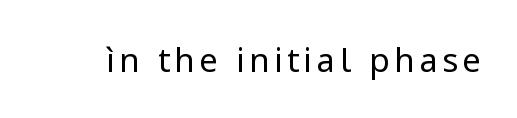
The image shows 33 px regular-weight sans-serif type, upright; set not underlined; low stroke contrast and a medium x-height.
